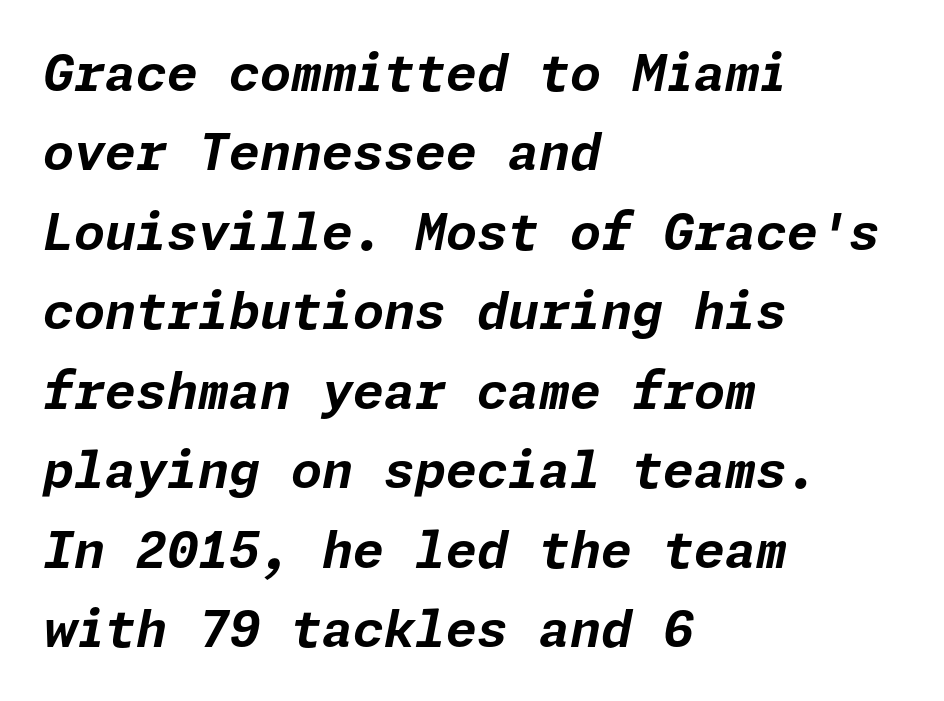
Q: Is the text bold? A: Yes.
Q: Is the text italic (slanted)? A: Yes, it leans right by about 11 degrees.
Q: Is the text underlined? A: No.
Q: How is the paragraph aligned? A: Left-aligned.
Q: Is the spacing between letters normal or unusually wide? A: Normal.
Q: Is the spacing between lines tight, normal or loose? A: Normal.
Q: Width (condensed, normal, or wide)? A: Normal.
Q: Stroke contrast? A: Low.
Q: x-height? A: Medium.
